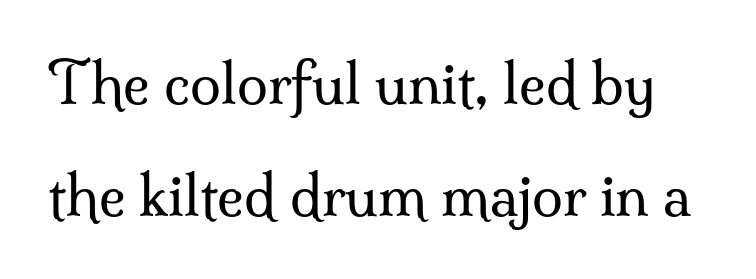
{"serif": "yes", "italic": "no", "bold": "no", "weight": "regular", "width": "normal", "stroke_contrast": "medium", "x_height": "small", "monospaced": "no", "underline": "no", "line_spacing": "loose", "line_spacing_ratio": 2.0, "letter_spacing": "normal", "letter_spacing_em": 0.0, "glyph_px": 56}
